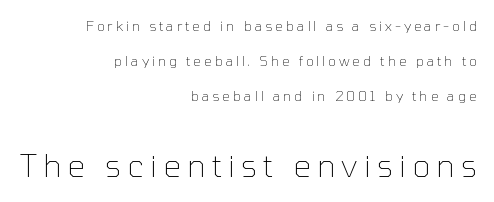
{"serif": "no", "italic": "no", "bold": "no", "weight": "thin", "width": "normal", "stroke_contrast": "low", "x_height": "medium", "monospaced": "no", "underline": "no", "align": "right", "line_spacing": "loose", "line_spacing_ratio": 2.49, "letter_spacing": "wide", "letter_spacing_em": 0.2, "larger_block": "second", "size_ratio": 2.21, "glyph_px": 31}
